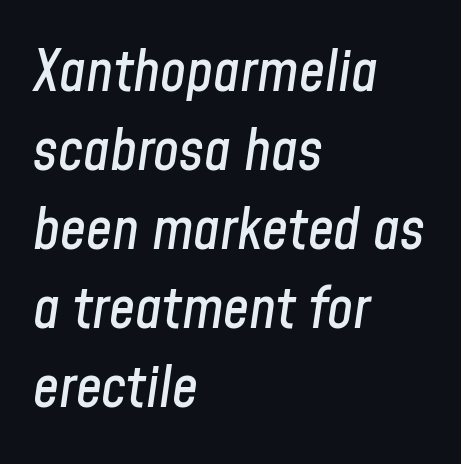
Q: Is the text italic (slanted)? A: Yes, it leans right by about 8 degrees.
Q: Is the text underlined? A: No.
Q: How is the paragraph aligned? A: Left-aligned.
Q: Is the spacing between letters normal or unusually wide? A: Normal.
Q: Is the spacing between lines tight, normal or loose? A: Normal.
Q: Width (condensed, normal, or wide)? A: Condensed.
Q: Stroke contrast? A: Low.
Q: x-height? A: Medium.
Q: Monospaced? A: No.
